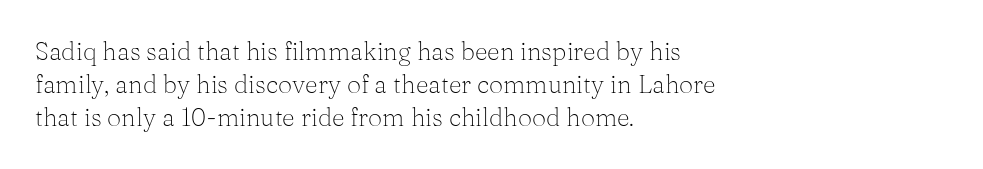
The image shows 25 px text type, upright; set left-aligned, normal line spacing (1.33x), normal letter spacing, not underlined.
